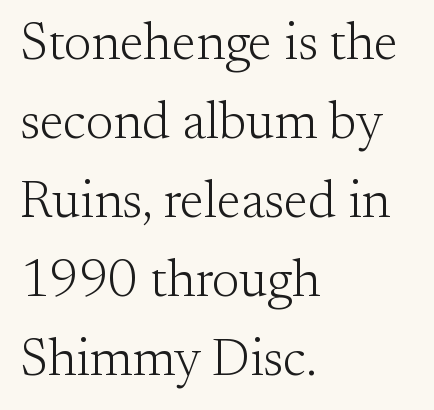
Q: Is the text bold? A: No.
Q: Is the text italic (slanted)? A: No, it is upright.
Q: Is the typeface a serif or a sans-serif typeface? A: Serif.
Q: Is the text underlined? A: No.
Q: How is the paragraph aligned? A: Left-aligned.
Q: Is the spacing between letters normal or unusually wide? A: Normal.
Q: Is the spacing between lines tight, normal or loose? A: Normal.
Q: Width (condensed, normal, or wide)? A: Normal.
Q: Stroke contrast? A: Medium.
Q: x-height? A: Small.
Q: Monospaced? A: No.
